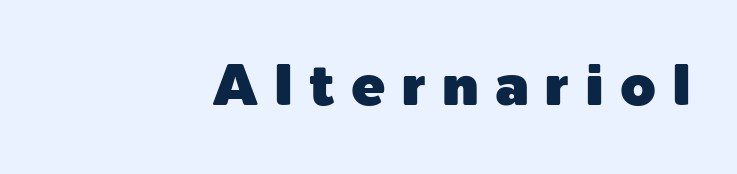
The image shows 57 px sans-serif type, upright; set right-aligned, unusually wide letter spacing (+0.28 em), not underlined; a medium x-height.
